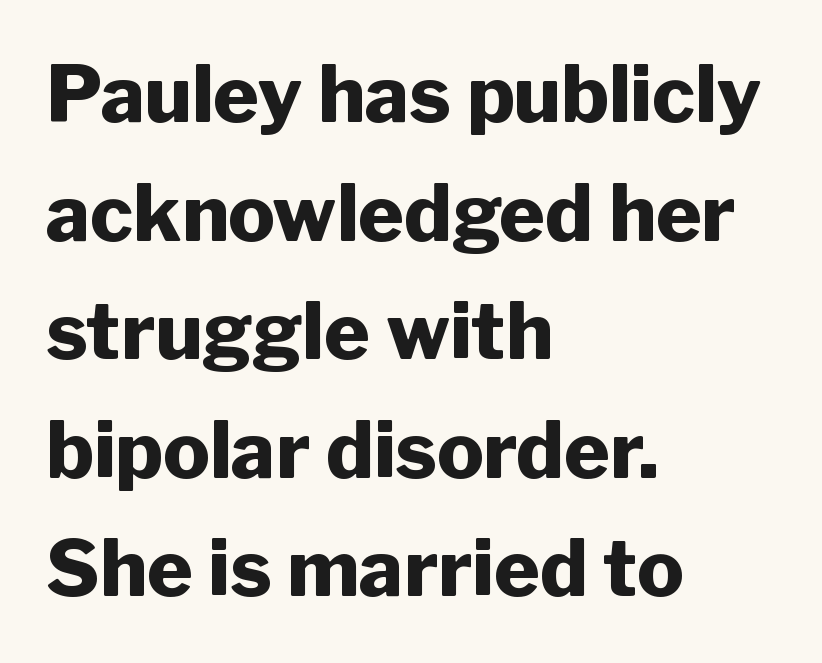
The face used here has the dense, thick strokes of a bold. The passage shown is not underscored anywhere. The designer left line spacing at the default. The type family on display is of the sans-serif kind. The rendering uses natural spacing where letterforms have individual widths.
